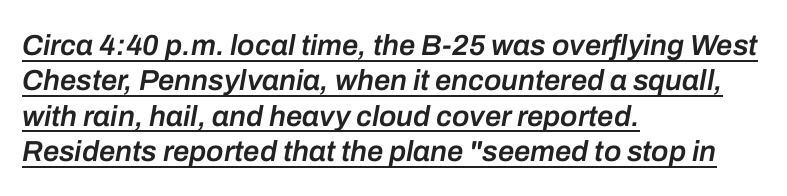
The image shows 29 px semibold type, italic (leaning right); set left-aligned, line spacing 1.22x, normal letter spacing, underlined; low stroke contrast and a medium x-height.
